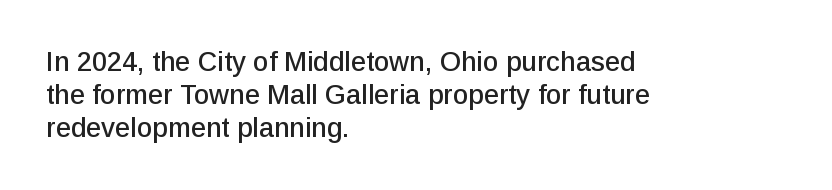
The image shows 27 px text type, upright; set left-aligned, line spacing 1.23x, normal letter spacing, not underlined.
